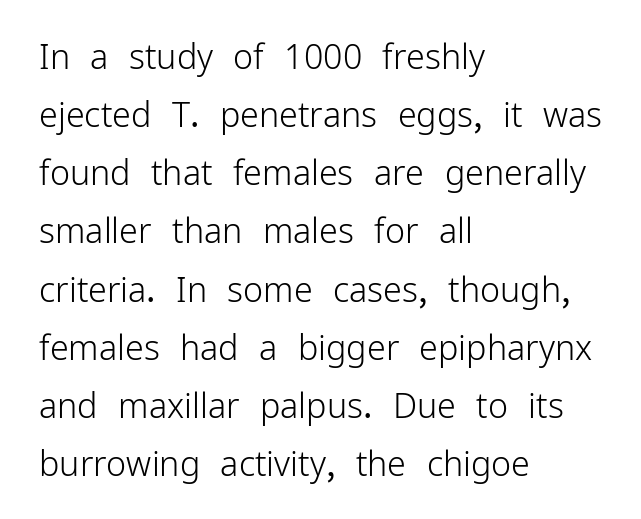
The image shows 34 px light sans-serif type, upright; set left-aligned, line spacing 1.71x, normal letter spacing, not underlined; low stroke contrast and a medium x-height.
